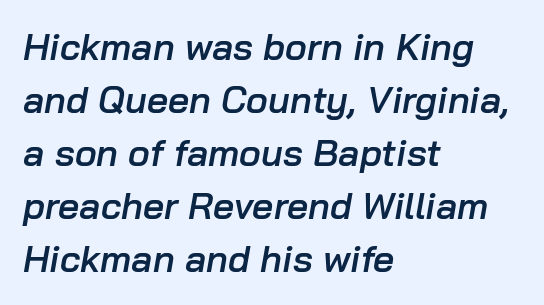
{"italic": "yes", "lean": "right", "slant_degrees": 10, "bold": "semi", "weight": "semibold", "width": "normal", "stroke_contrast": "low", "x_height": "medium", "monospaced": "no", "underline": "no", "align": "left", "line_spacing": "normal", "line_spacing_ratio": 1.43, "letter_spacing": "normal", "letter_spacing_em": 0.0, "glyph_px": 37}
